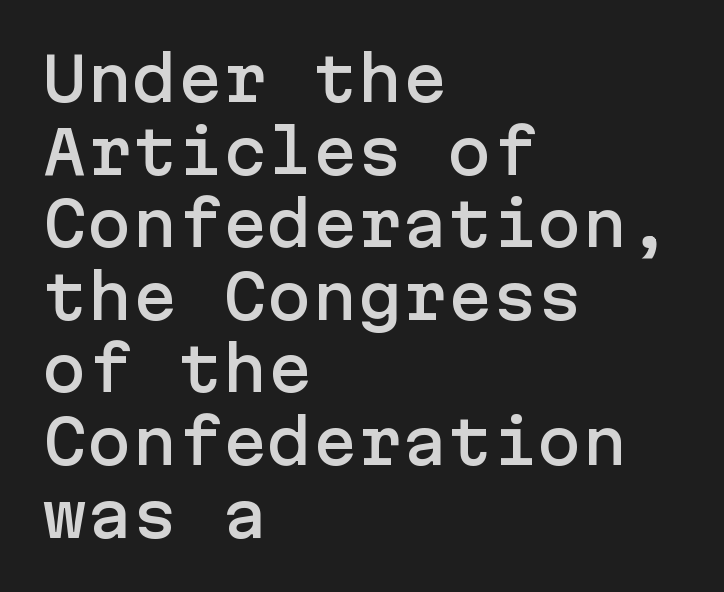
Nope, no serifs anywhere on these letters. No extra tracking has been applied to these lines. Each row of text sits above clean, open space. Vertical strokes here are truly vertical. The lines in this sample share a left origin and differ only in where they stop.
